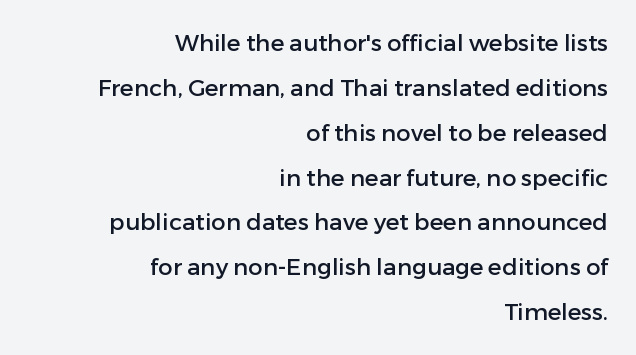
{"italic": "no", "underline": "no", "align": "right", "line_spacing": "loose", "line_spacing_ratio": 1.95, "letter_spacing": "normal", "letter_spacing_em": 0.0, "glyph_px": 23}
